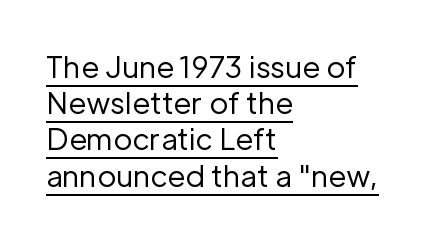
The letters sit at their default tracking, neither squeezed nor spread. Summary of vertical rhythm: regular, with standard interline spacing. All the whitespace from short lines collects on the right. The axis of the letterforms is exactly vertical. Emphasis is given by a line drawn under the lettering. Stems and bowls with no extra thickness — not bold.
